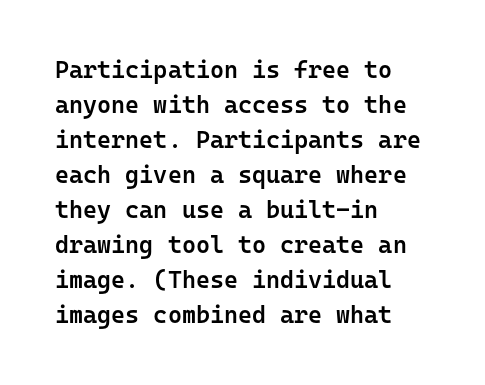
{"italic": "no", "bold": "semi", "underline": "no", "align": "left", "line_spacing": "normal", "line_spacing_ratio": 1.46, "letter_spacing": "normal", "letter_spacing_em": 0.0, "glyph_px": 24}
